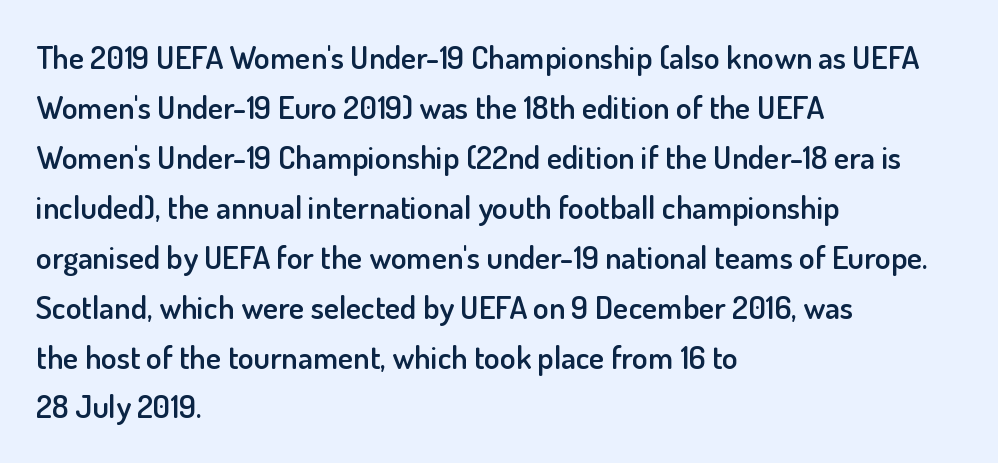
Q: Is the text bold? A: Semi-bold.
Q: Is the text italic (slanted)? A: No, it is upright.
Q: Is the typeface a serif or a sans-serif typeface? A: Sans-serif.
Q: Is the text underlined? A: No.
Q: How is the paragraph aligned? A: Left-aligned.
Q: Is the spacing between letters normal or unusually wide? A: Normal.
Q: Is the spacing between lines tight, normal or loose? A: Normal.
Q: Width (condensed, normal, or wide)? A: Normal.
Q: Stroke contrast? A: Low.
Q: x-height? A: Small.
Q: Monospaced? A: No.
